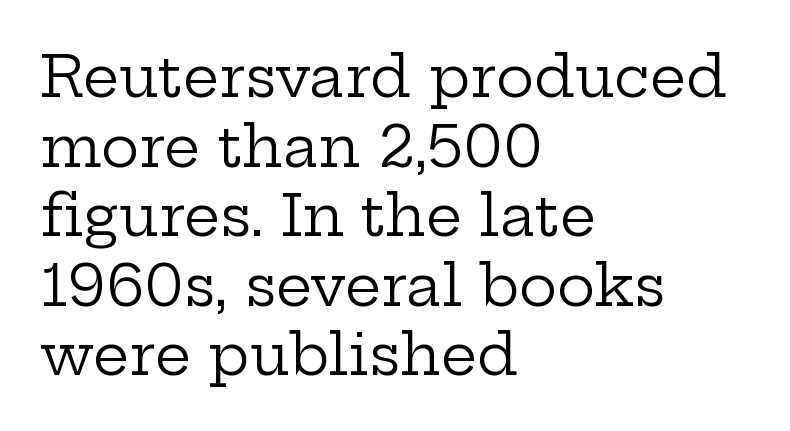
The image shows 57 px regular-weight, wide serif type, upright; set left-aligned, line spacing 1.22x, normal letter spacing, not underlined; low stroke contrast and a medium x-height.
